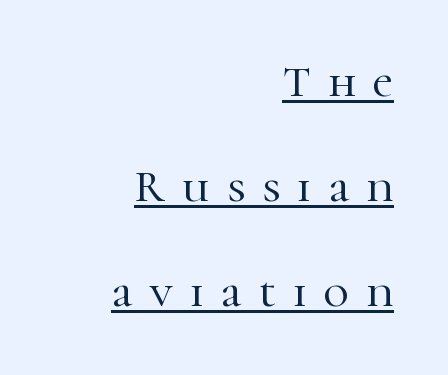
The image shows 44 px serif type, upright; set right-aligned, loose line spacing (2.39x), unusually wide letter spacing (+0.4 em), underlined; high stroke contrast and a medium x-height.
